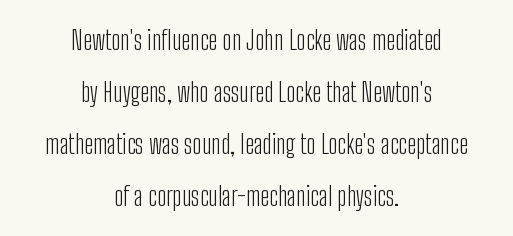
{"italic": "no", "bold": "no", "underline": "no", "align": "center", "line_spacing": "loose", "line_spacing_ratio": 2.0, "letter_spacing": "normal", "letter_spacing_em": 0.0, "glyph_px": 26}
